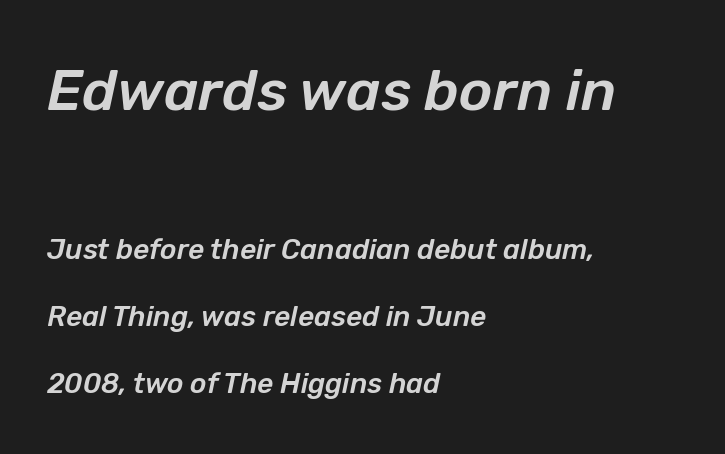
{"italic": "yes", "lean": "right", "slant_degrees": 12, "width": "normal", "stroke_contrast": "low", "x_height": "medium", "monospaced": "no", "underline": "no", "align": "left", "line_spacing": "loose", "line_spacing_ratio": 2.38, "letter_spacing": "normal", "letter_spacing_em": 0.0, "larger_block": "first", "size_ratio": 2.04, "glyph_px": 57}
